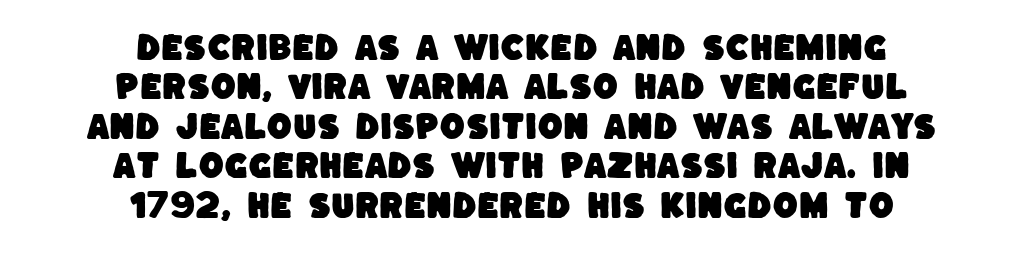
Q: Is the typeface a serif or a sans-serif typeface? A: Sans-serif.
Q: Is the text underlined? A: No.
Q: How is the paragraph aligned? A: Centered.
Q: Is the spacing between letters normal or unusually wide? A: Normal.
Q: Is the spacing between lines tight, normal or loose? A: Normal.
Q: Width (condensed, normal, or wide)? A: Normal.
Q: Stroke contrast? A: Low.
Q: x-height? A: Large.
Q: Monospaced? A: No.
